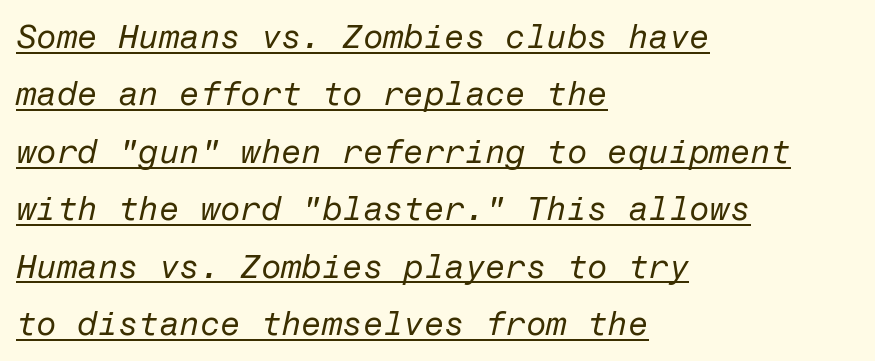
The typesetter chose a ragged-right arrangement here. Is the letter spacing exaggerated? No — it looks like the ordinary default. The letterforms sit at book weight or below. Caption: lettering with a line underneath. Looking at the ascenders, they clearly lean.
